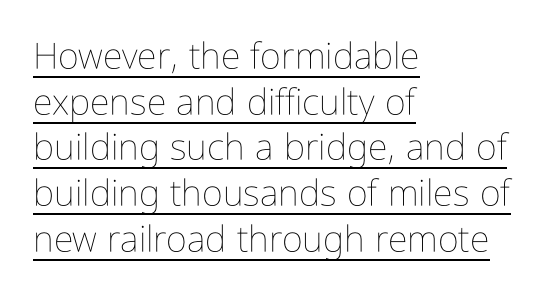
The typography opts for an upright posture over an oblique one. The passage is arranged the way most books set body copy — flush left. This reads as an unemphasized weight, regular at the heaviest. Tracking value appears to be zero — textbook default spacing.
